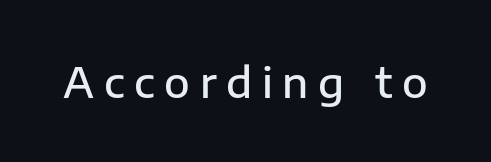
Type without underlining. Posture: straight, roman, zero tilt. Here the designer chose a conventional face with non-uniform glyph widths. Is the letter spacing exaggerated? Yes — the characters are pushed far apart. Its strokes are somewhat broadened, the hallmark of semibold type.
